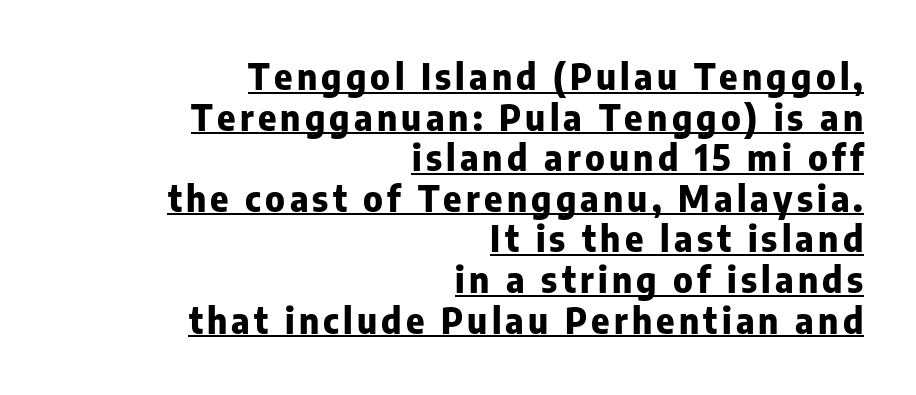
The image shows 35 px heavy sans-serif type, upright; set right-aligned, line spacing 1.16x, underlined; low stroke contrast and a medium x-height.
